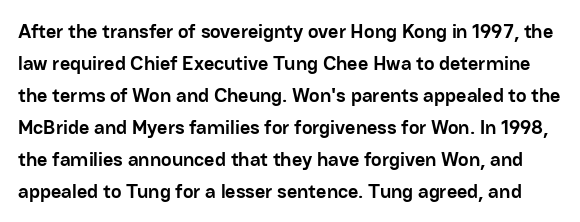
The characters look thick and weighty, a clear bold. The lettering holds an erect, upright posture throughout. Descender tails drop into unmarked territory. This rendering leaves character spacing at its baseline value.
